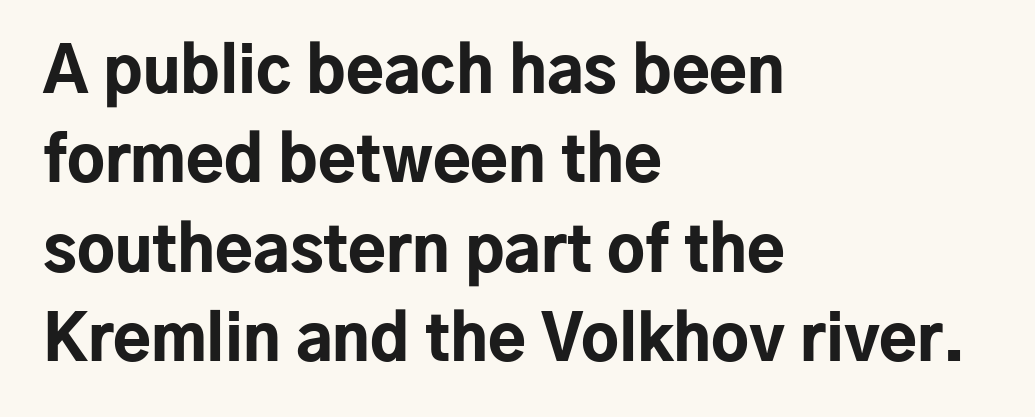
Q: Is the text bold? A: Yes.
Q: Is the text italic (slanted)? A: No, it is upright.
Q: Is the typeface a serif or a sans-serif typeface? A: Sans-serif.
Q: Is the text underlined? A: No.
Q: How is the paragraph aligned? A: Left-aligned.
Q: Is the spacing between letters normal or unusually wide? A: Normal.
Q: Is the spacing between lines tight, normal or loose? A: Normal.
Q: Width (condensed, normal, or wide)? A: Normal.
Q: Stroke contrast? A: Low.
Q: x-height? A: Medium.
Q: Monospaced? A: No.
